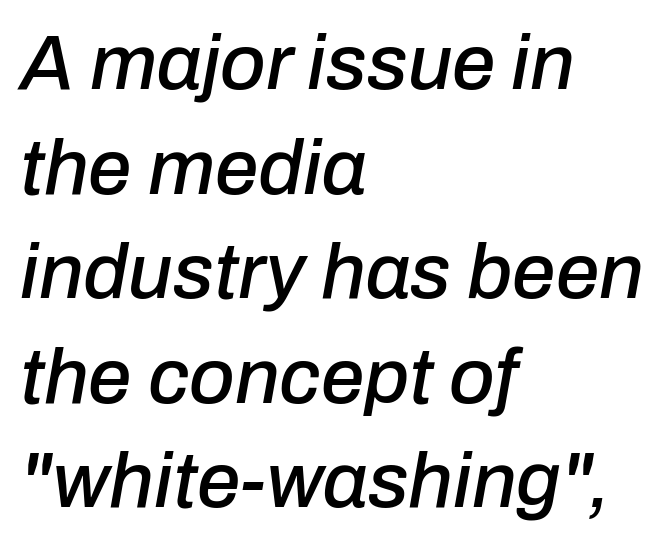
The image shows 78 px text type, italic (leaning right); set left-aligned, normal line spacing (1.34x), normal letter spacing, not underlined; low stroke contrast and a medium x-height.
